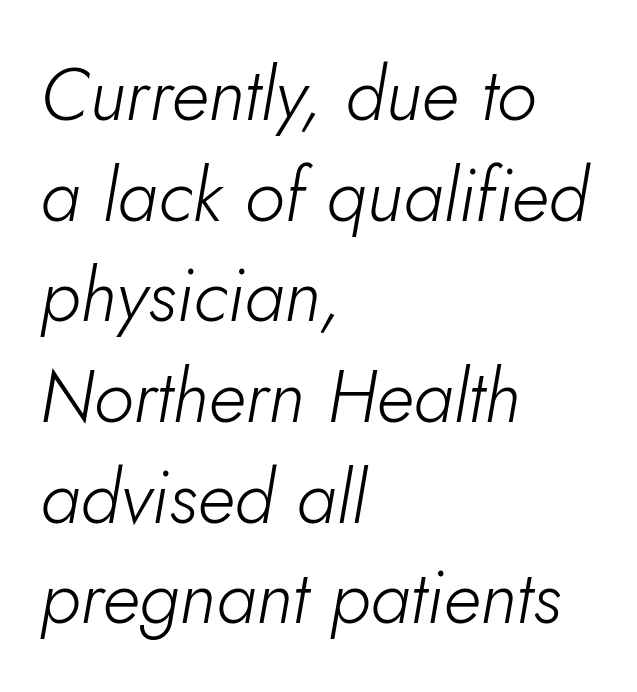
The image shows 74 px light type, italic (leaning right); set left-aligned, normal line spacing (1.36x), normal letter spacing, not underlined; low stroke contrast and a small x-height.
